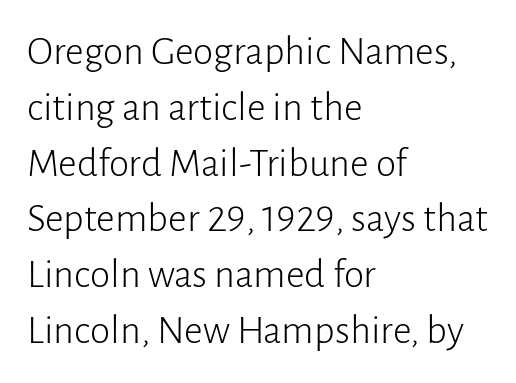
{"serif": "no", "italic": "no", "bold": "no", "weight": "light", "width": "normal", "stroke_contrast": "low", "x_height": "medium", "monospaced": "no", "underline": "no", "align": "left", "line_spacing": "normal", "line_spacing_ratio": 1.36, "letter_spacing": "normal", "letter_spacing_em": 0.0, "glyph_px": 41}
